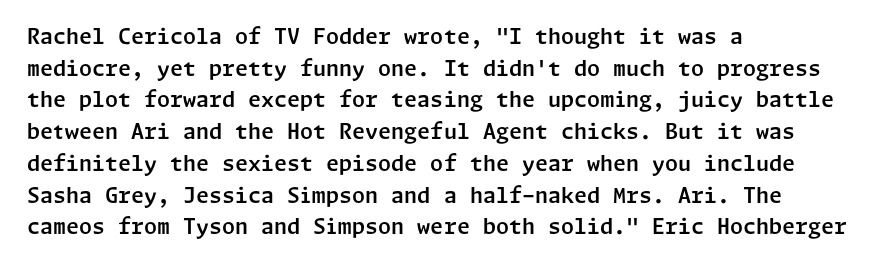
Has an underline been added? It has not. Do the letters lean? They stand straight. Notice how descenders clear the ascenders below comfortably — that's standard leading. The line texture is even and compact thanks to regular tracking.
